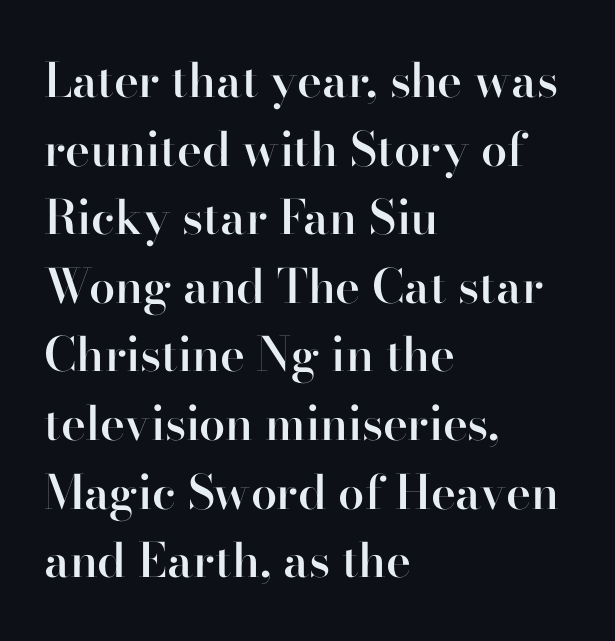
{"serif": "yes", "italic": "no", "bold": "semi", "weight": "semibold", "width": "normal", "stroke_contrast": "high", "x_height": "small", "monospaced": "no", "underline": "no", "align": "left", "line_spacing": "normal", "line_spacing_ratio": 1.46, "letter_spacing": "normal", "letter_spacing_em": 0.0, "glyph_px": 47}
